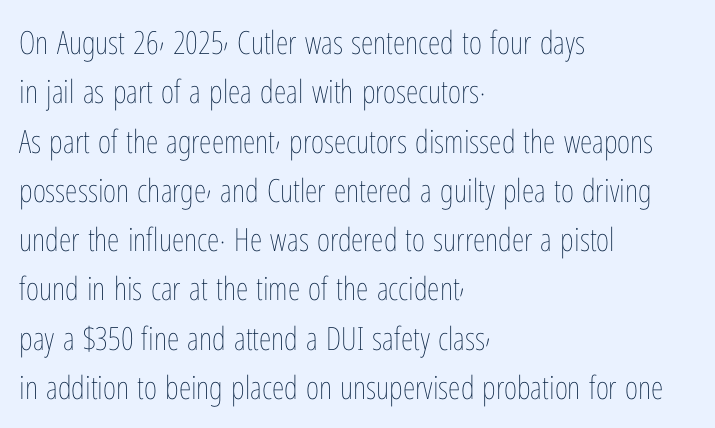
Is the letter spacing exaggerated? No — it looks like the ordinary default. Horizontally, the lines are justified to the leading edge only. These lines were composed using upright roman letters. The strip under each line holds only bare page. Bold? No — there's no thickening of the strokes.
